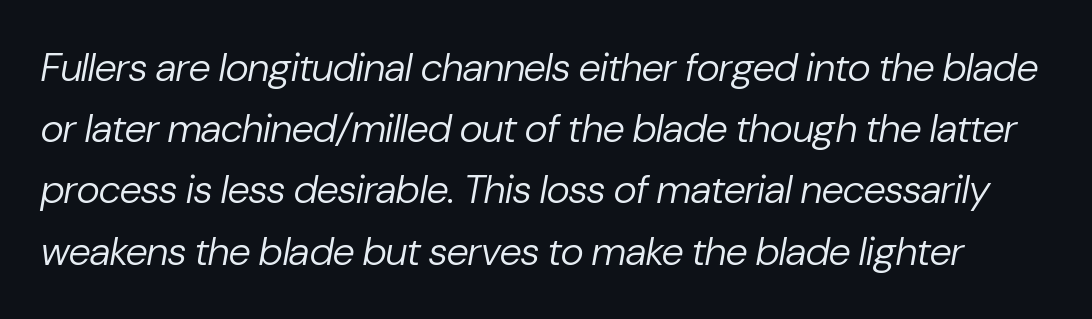
{"italic": "yes", "lean": "right", "slant_degrees": 10, "bold": "no", "weight": "regular", "width": "normal", "stroke_contrast": "low", "x_height": "medium", "monospaced": "no", "underline": "no", "line_spacing": "normal", "line_spacing_ratio": 1.53, "letter_spacing": "normal", "letter_spacing_em": 0.0, "glyph_px": 40}
